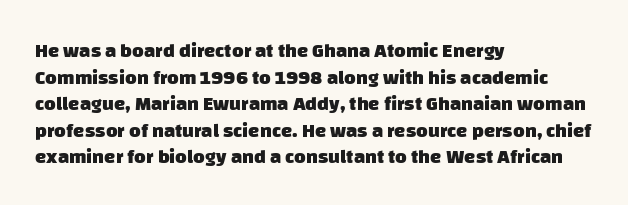
Q: Is the text bold? A: Yes.
Q: Is the text underlined? A: No.
Q: How is the paragraph aligned? A: Left-aligned.
Q: Is the spacing between letters normal or unusually wide? A: Normal.
Q: Is the spacing between lines tight, normal or loose? A: Normal.
